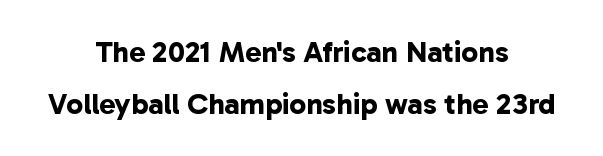
Proportional: the letters do not fall into vertical columns. Is this a sans? Yes — the strokes have no serifs. The type is set solid horizontally, with unmodified tracking. The face used here has the dense, thick strokes of a bold.
